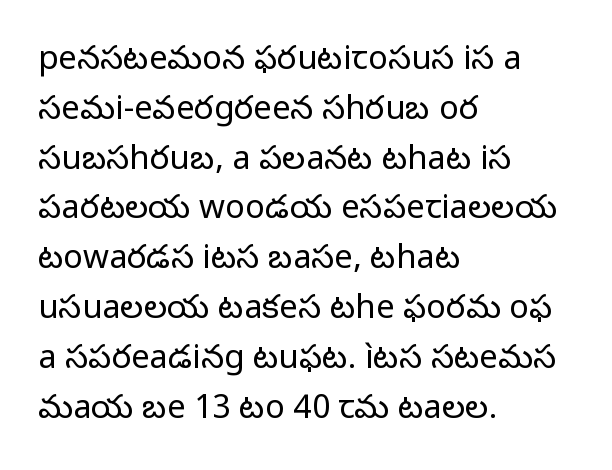
Q: Is the text bold? A: No.
Q: Is the text italic (slanted)? A: No, it is upright.
Q: Is the typeface a serif or a sans-serif typeface? A: Sans-serif.
Q: Is the text underlined? A: No.
Q: How is the paragraph aligned? A: Left-aligned.
Q: Is the spacing between letters normal or unusually wide? A: Normal.
Q: Is the spacing between lines tight, normal or loose? A: Normal.
Q: Width (condensed, normal, or wide)? A: Normal.
Q: Stroke contrast? A: Low.
Q: x-height? A: Medium.
Q: Monospaced? A: No.
